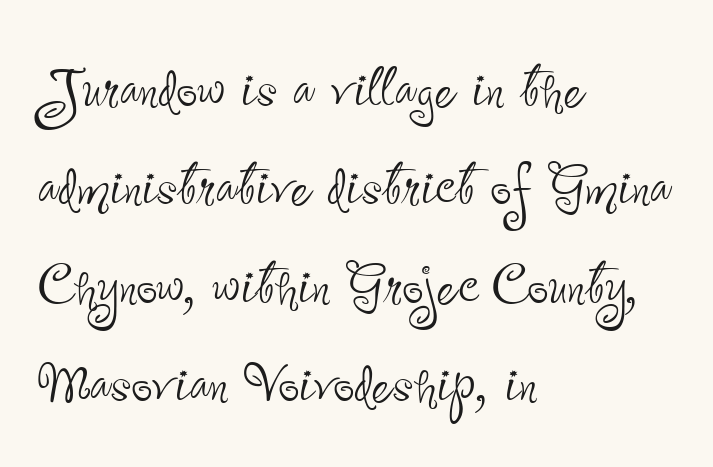
{"serif": "no", "bold": "no", "weight": "thin", "width": "condensed", "stroke_contrast": "low", "x_height": "small", "monospaced": "no", "underline": "no", "align": "left", "line_spacing": "normal", "line_spacing_ratio": 1.33, "letter_spacing": "normal", "letter_spacing_em": 0.0, "glyph_px": 74}
